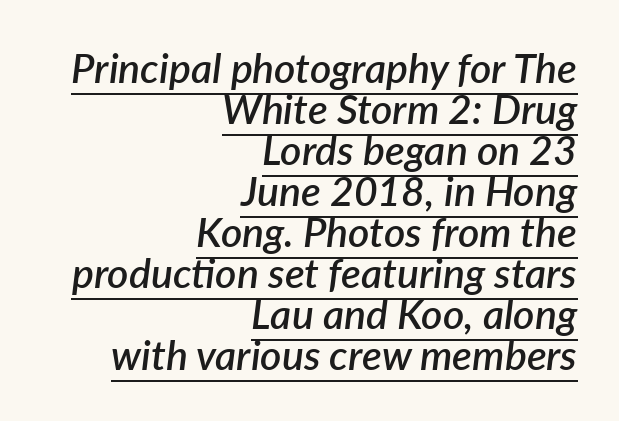
Q: Is the text bold? A: Semi-bold.
Q: Is the text italic (slanted)? A: Yes, it leans right by about 7 degrees.
Q: Is the text underlined? A: Yes.
Q: How is the paragraph aligned? A: Right-aligned.
Q: Is the spacing between letters normal or unusually wide? A: Normal.
Q: Is the spacing between lines tight, normal or loose? A: Tight.
Q: Width (condensed, normal, or wide)? A: Normal.
Q: Stroke contrast? A: Low.
Q: x-height? A: Medium.
Q: Monospaced? A: No.
